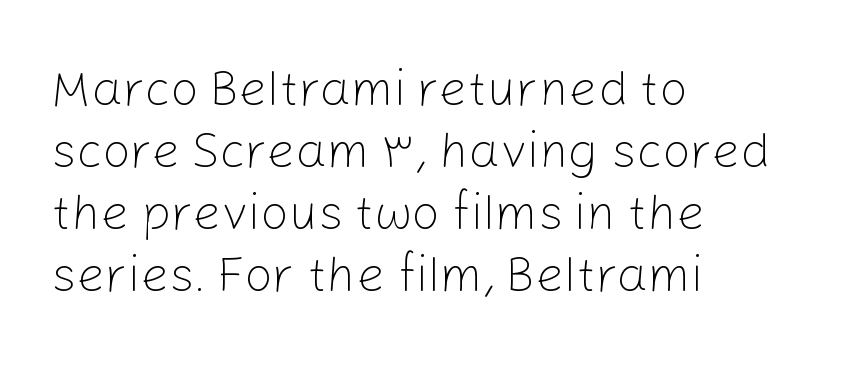
Q: Is the text bold? A: No.
Q: Is the text italic (slanted)? A: No, it is upright.
Q: Is the typeface a serif or a sans-serif typeface? A: Sans-serif.
Q: Is the text underlined? A: No.
Q: How is the paragraph aligned? A: Left-aligned.
Q: Is the spacing between letters normal or unusually wide? A: Normal.
Q: Width (condensed, normal, or wide)? A: Normal.
Q: Stroke contrast? A: Low.
Q: x-height? A: Medium.
Q: Monospaced? A: No.
